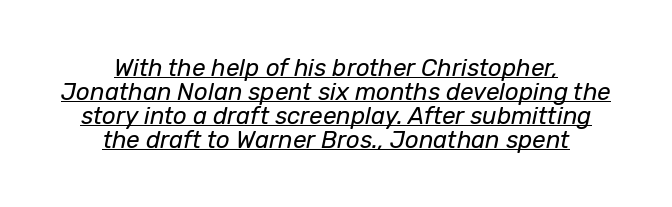
{"italic": "yes", "lean": "right", "slant_degrees": 12, "bold": "no", "underline": "yes", "align": "center", "line_spacing": "tight", "line_spacing_ratio": 1.0, "letter_spacing": "normal", "letter_spacing_em": 0.0, "glyph_px": 24}
